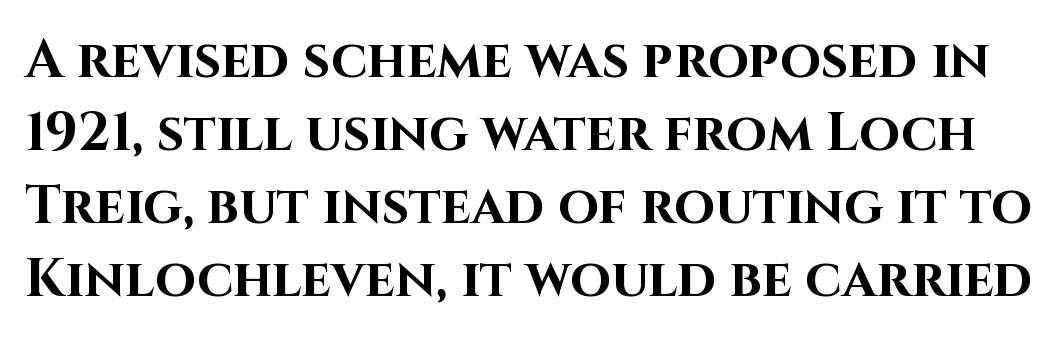
The image shows 53 px bold sans-serif type, upright; set normal line spacing (1.38x), normal letter spacing, not underlined; high stroke contrast and a large x-height.
